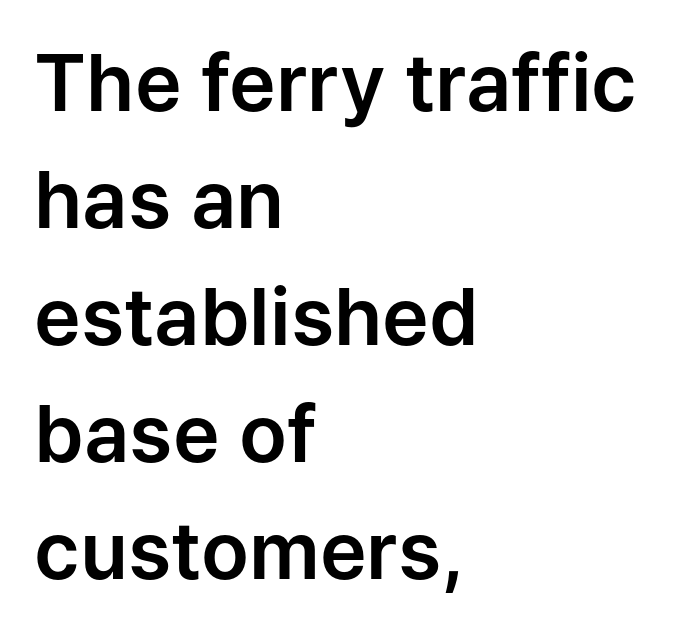
The image shows 79 px sans-serif type, upright; set left-aligned, normal line spacing (1.48x), normal letter spacing, not underlined; low stroke contrast and a medium x-height.
